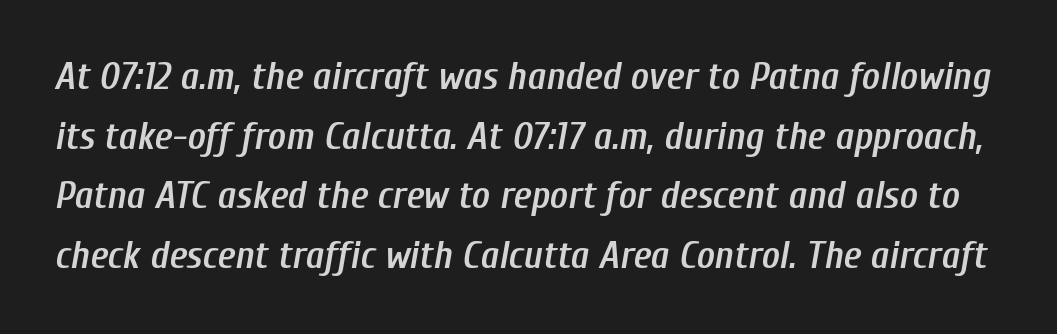
Q: Is the text bold? A: Semi-bold.
Q: Is the text italic (slanted)? A: Yes, it leans right by about 10 degrees.
Q: Is the text underlined? A: No.
Q: Is the spacing between letters normal or unusually wide? A: Normal.
Q: Is the spacing between lines tight, normal or loose? A: Normal.
Q: Width (condensed, normal, or wide)? A: Condensed.
Q: Stroke contrast? A: Low.
Q: x-height? A: Medium.
Q: Monospaced? A: No.
